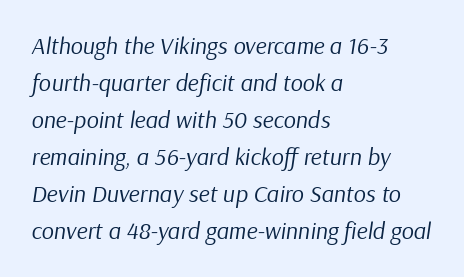
{"italic": "yes", "lean": "right", "slant_degrees": 9, "bold": "no", "underline": "no", "align": "left", "line_spacing": "normal", "line_spacing_ratio": 1.54, "letter_spacing": "normal", "letter_spacing_em": 0.0, "glyph_px": 24}
